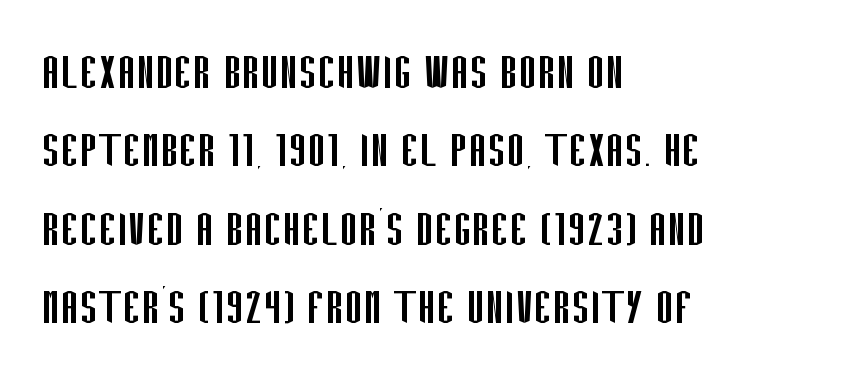
{"serif": "no", "italic": "no", "bold": "no", "weight": "regular", "width": "condensed", "stroke_contrast": "low", "x_height": "large", "monospaced": "no", "underline": "no", "align": "left", "line_spacing": "normal", "line_spacing_ratio": 1.4, "letter_spacing": "normal", "letter_spacing_em": 0.0, "glyph_px": 56}
